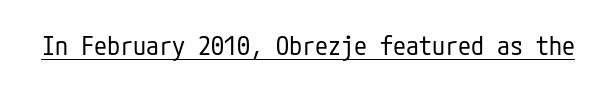
The image shows 26 px text type, upright; set normal letter spacing, underlined.
